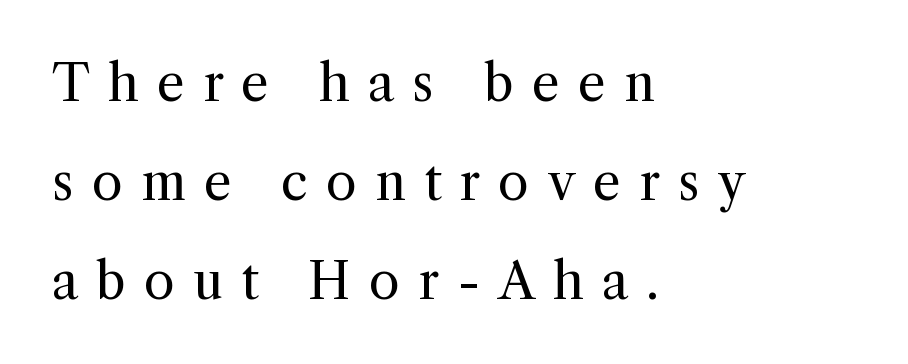
The image shows 50 px regular-weight serif type, upright; set left-aligned, loose line spacing (1.98x), unusually wide letter spacing (+0.36 em), not underlined; a medium x-height.
